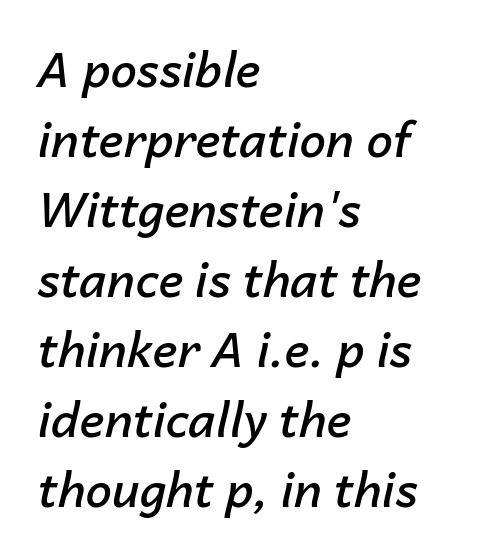
Short note: letters normally spaced. Only glyphs here, with clear space below each row. The typesetter chose a ragged-right arrangement here. Line spacing here is normal.
